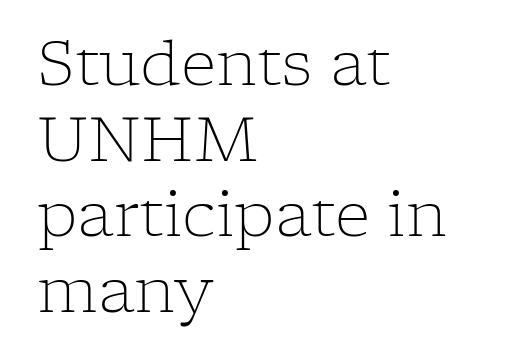
The image shows 62 px light serif type, upright; set left-aligned, line spacing 1.22x, normal letter spacing, not underlined; low stroke contrast and a medium x-height.
